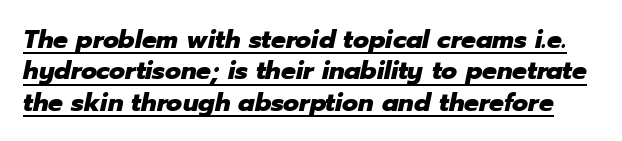
The image shows 26 px bold type, italic (leaning right); set line spacing 1.21x, normal letter spacing, underlined.
